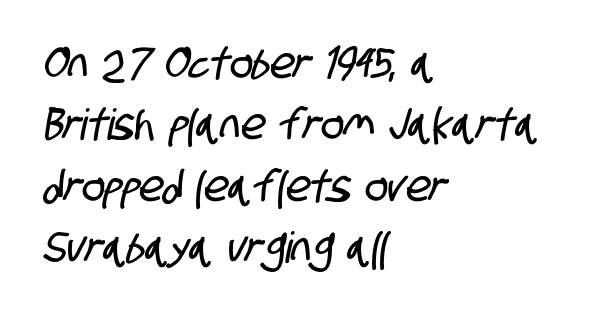
Q: Is the typeface a serif or a sans-serif typeface? A: Sans-serif.
Q: Is the text underlined? A: No.
Q: How is the paragraph aligned? A: Left-aligned.
Q: Is the spacing between letters normal or unusually wide? A: Normal.
Q: Is the spacing between lines tight, normal or loose? A: Normal.
Q: Width (condensed, normal, or wide)? A: Condensed.
Q: Stroke contrast? A: Low.
Q: x-height? A: Large.
Q: Monospaced? A: No.
